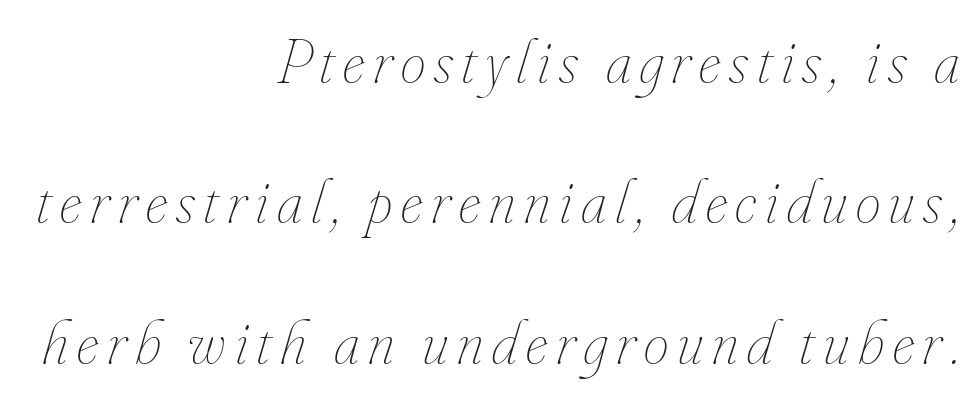
{"italic": "yes", "lean": "right", "slant_degrees": 16, "bold": "no", "weight": "thin", "width": "condensed", "stroke_contrast": "low", "x_height": "small", "monospaced": "no", "underline": "no", "align": "right", "line_spacing": "loose", "line_spacing_ratio": 2.23, "glyph_px": 63}
